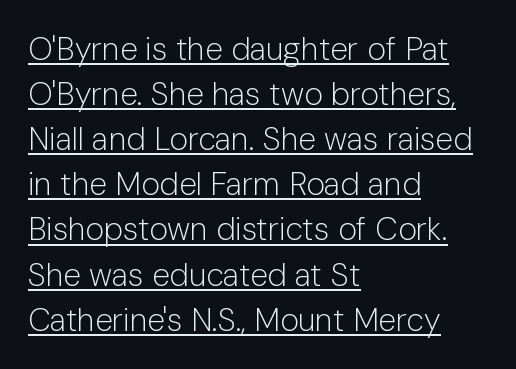
{"serif": "no", "italic": "no", "bold": "no", "weight": "light", "width": "normal", "stroke_contrast": "low", "x_height": "medium", "monospaced": "no", "underline": "yes", "align": "left", "line_spacing": "normal", "line_spacing_ratio": 1.41, "letter_spacing": "normal", "letter_spacing_em": 0.0, "glyph_px": 32}
